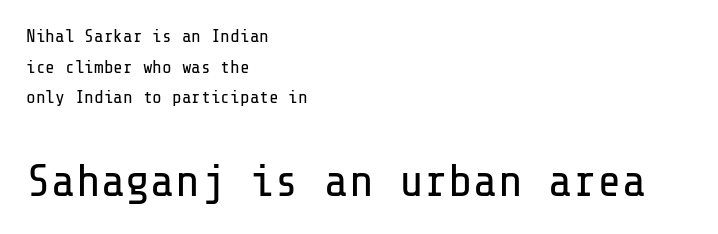
Q: Is the text bold? A: No.
Q: Is the text italic (slanted)? A: No, it is upright.
Q: Is the typeface a serif or a sans-serif typeface? A: Sans-serif.
Q: Is the text underlined? A: No.
Q: How is the paragraph aligned? A: Left-aligned.
Q: Is the spacing between letters normal or unusually wide? A: Normal.
Q: Is the spacing between lines tight, normal or loose? A: Normal.
Q: Which block of text is set in a larger size, the first (top) or the second (bottom)? A: The second (bottom) one.
Q: Width (condensed, normal, or wide)? A: Normal.
Q: Stroke contrast? A: Low.
Q: x-height? A: Medium.
